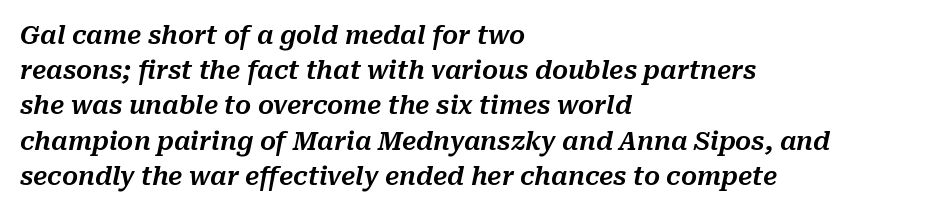
The image shows 25 px text type, italic (leaning right); set left-aligned, normal line spacing (1.41x), normal letter spacing, not underlined.
